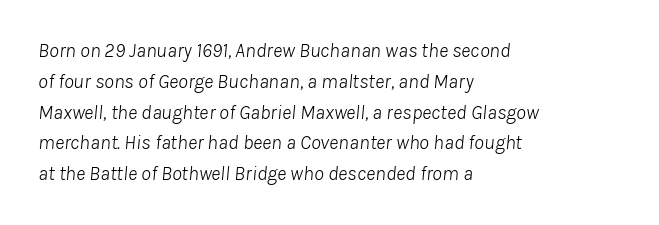
The image shows 20 px text type, italic (leaning right); set left-aligned, normal line spacing (1.54x), normal letter spacing, not underlined.
